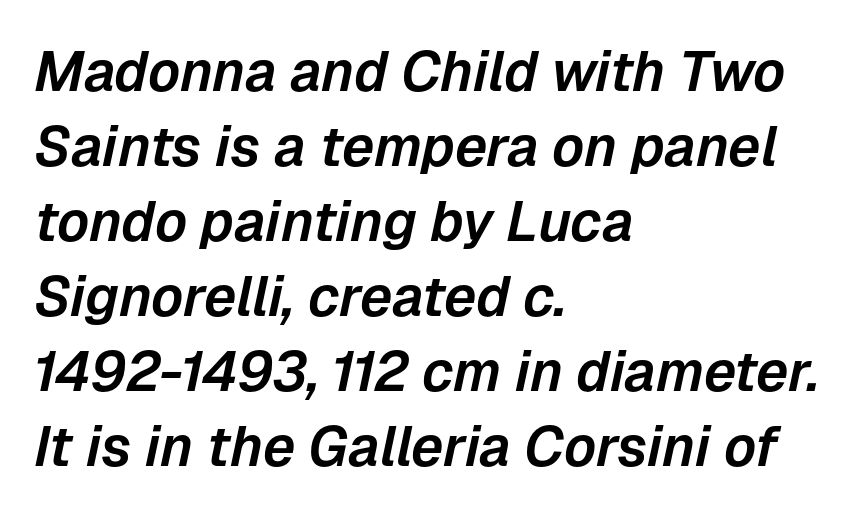
The image shows 56 px text type, italic (leaning right); set left-aligned, normal line spacing (1.34x), normal letter spacing, not underlined; low stroke contrast and a medium x-height.
